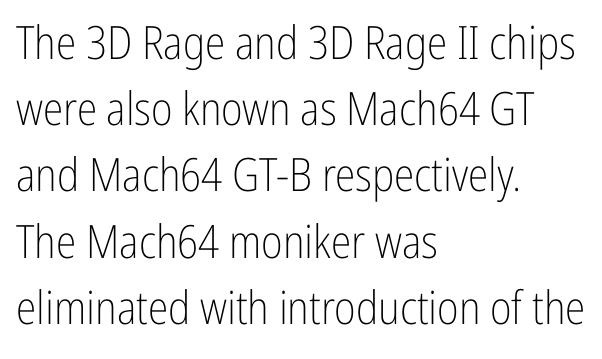
The image shows 46 px light, condensed sans-serif type, upright; set left-aligned, normal line spacing (1.44x), normal letter spacing, not underlined; low stroke contrast and a medium x-height.
